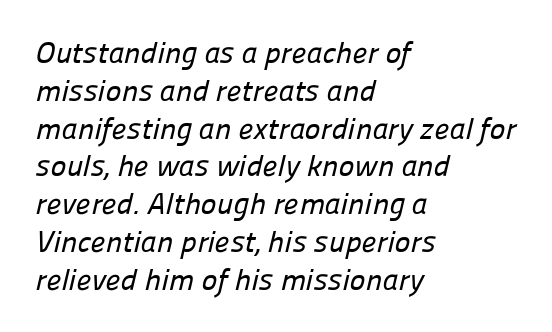
Q: Is the typeface a serif or a sans-serif typeface? A: Sans-serif.
Q: Is the text underlined? A: No.
Q: How is the paragraph aligned? A: Left-aligned.
Q: Is the spacing between letters normal or unusually wide? A: Normal.
Q: Is the spacing between lines tight, normal or loose? A: Normal.
Q: Width (condensed, normal, or wide)? A: Normal.
Q: Stroke contrast? A: Low.
Q: x-height? A: Medium.
Q: Monospaced? A: No.
